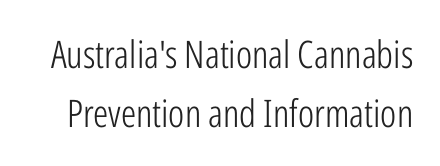
Q: Is the text bold? A: No.
Q: Is the text italic (slanted)? A: No, it is upright.
Q: Is the typeface a serif or a sans-serif typeface? A: Sans-serif.
Q: Is the text underlined? A: No.
Q: Is the spacing between letters normal or unusually wide? A: Normal.
Q: Is the spacing between lines tight, normal or loose? A: Normal.
Q: Width (condensed, normal, or wide)? A: Condensed.
Q: Stroke contrast? A: Low.
Q: x-height? A: Medium.
Q: Monospaced? A: No.
